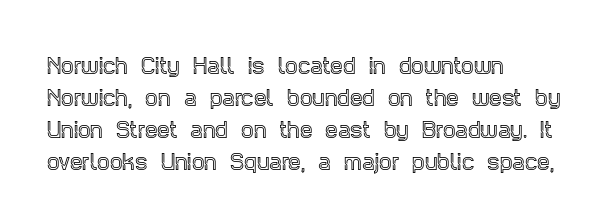
Q: Is the text italic (slanted)? A: No, it is upright.
Q: Is the text underlined? A: No.
Q: How is the paragraph aligned? A: Left-aligned.
Q: Is the spacing between letters normal or unusually wide? A: Normal.
Q: Is the spacing between lines tight, normal or loose? A: Normal.
